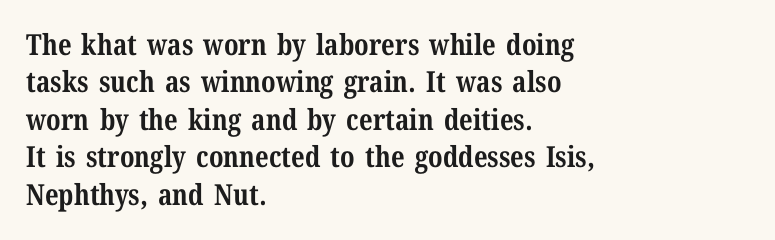
Q: Is the text bold? A: Yes.
Q: Is the text italic (slanted)? A: No, it is upright.
Q: Is the typeface a serif or a sans-serif typeface? A: Serif.
Q: Is the text underlined? A: No.
Q: How is the paragraph aligned? A: Left-aligned.
Q: Is the spacing between letters normal or unusually wide? A: Normal.
Q: Is the spacing between lines tight, normal or loose? A: Normal.
Q: Width (condensed, normal, or wide)? A: Normal.
Q: Stroke contrast? A: Medium.
Q: x-height? A: Medium.
Q: Monospaced? A: No.
